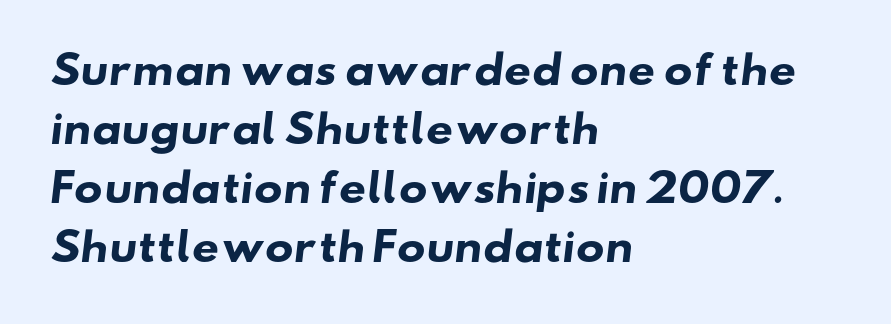
{"serif": "no", "bold": "yes", "weight": "heavy", "width": "wide", "stroke_contrast": "low", "x_height": "small", "monospaced": "no", "underline": "no", "align": "left", "line_spacing": "normal", "line_spacing_ratio": 1.55, "letter_spacing": "normal", "letter_spacing_em": 0.0, "glyph_px": 38}
